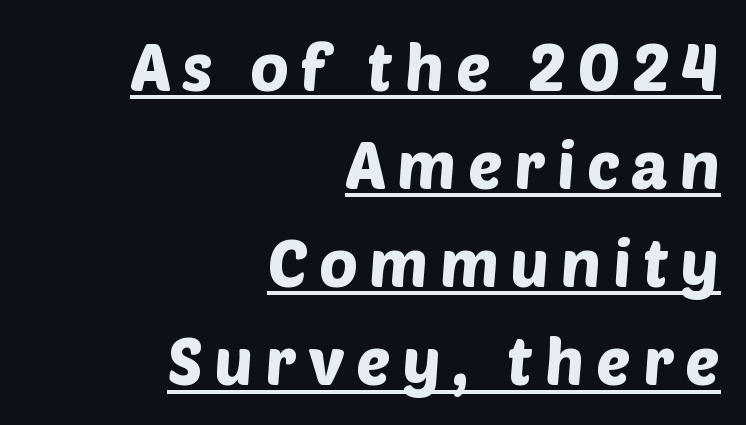
The image shows 65 px sans-serif type; set right-aligned, normal line spacing (1.51x), underlined; low stroke contrast and a large x-height.
